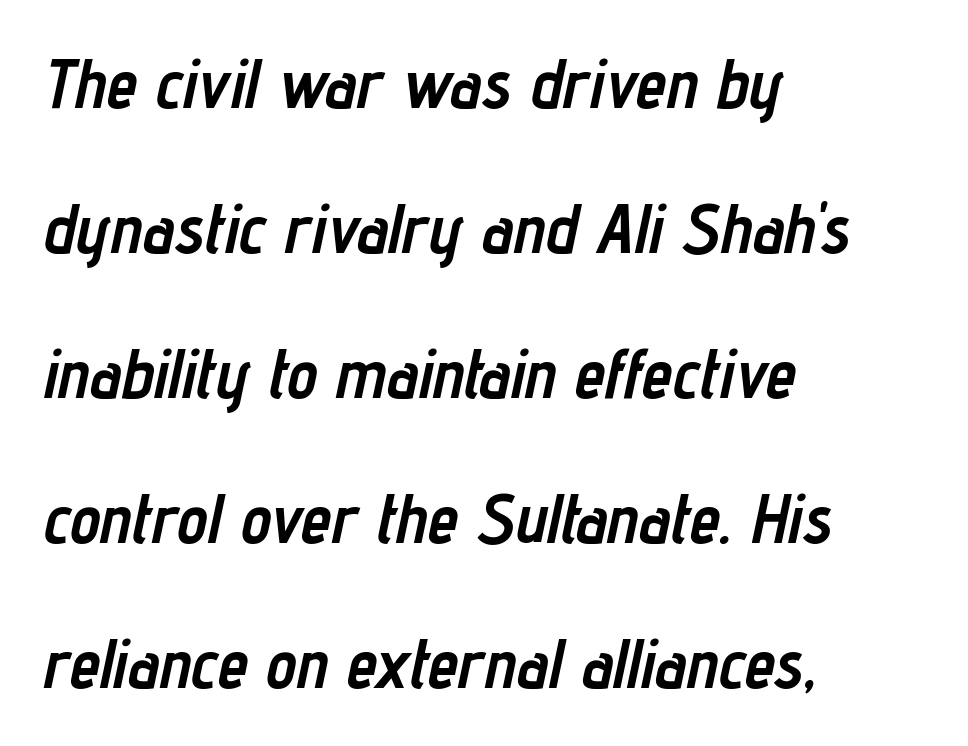
Q: Is the text bold? A: Yes.
Q: Is the text italic (slanted)? A: Yes, it leans right by about 12 degrees.
Q: Is the text underlined? A: No.
Q: How is the paragraph aligned? A: Left-aligned.
Q: Is the spacing between letters normal or unusually wide? A: Normal.
Q: Is the spacing between lines tight, normal or loose? A: Loose.
Q: Width (condensed, normal, or wide)? A: Condensed.
Q: Stroke contrast? A: Low.
Q: x-height? A: Medium.
Q: Monospaced? A: No.
